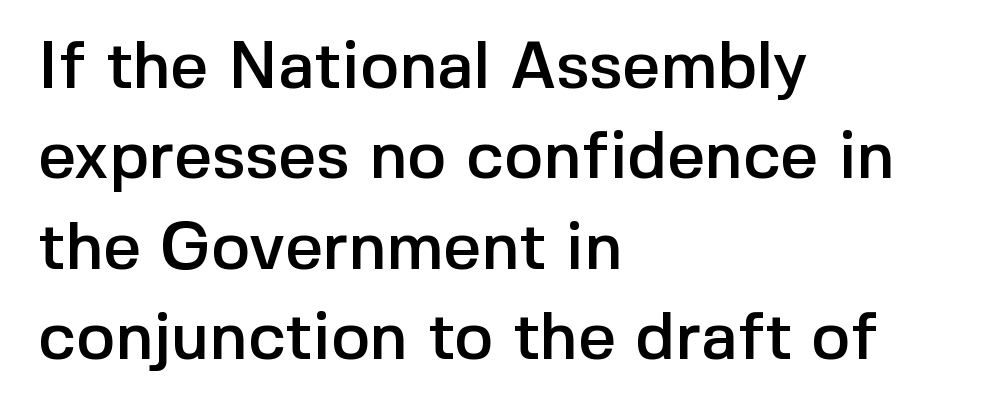
Q: Is the text italic (slanted)? A: No, it is upright.
Q: Is the typeface a serif or a sans-serif typeface? A: Sans-serif.
Q: Is the text underlined? A: No.
Q: How is the paragraph aligned? A: Left-aligned.
Q: Is the spacing between letters normal or unusually wide? A: Normal.
Q: Is the spacing between lines tight, normal or loose? A: Normal.
Q: Width (condensed, normal, or wide)? A: Normal.
Q: x-height? A: Medium.
Q: Monospaced? A: No.
